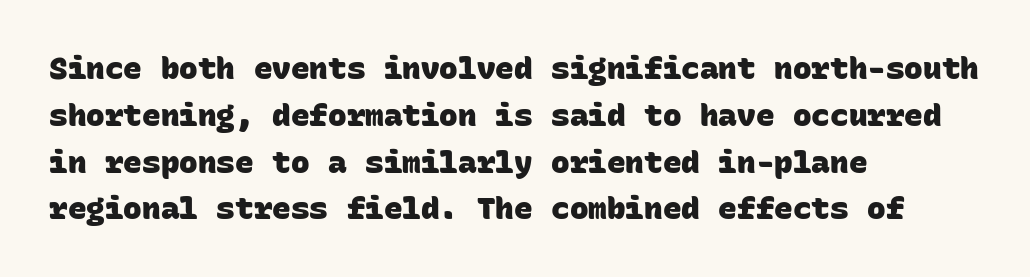
{"serif": "no", "bold": "yes", "weight": "heavy", "width": "normal", "stroke_contrast": "low", "x_height": "large", "monospaced": "yes", "underline": "no", "align": "left", "line_spacing": "normal", "line_spacing_ratio": 1.51, "letter_spacing": "normal", "letter_spacing_em": 0.0, "glyph_px": 31}
